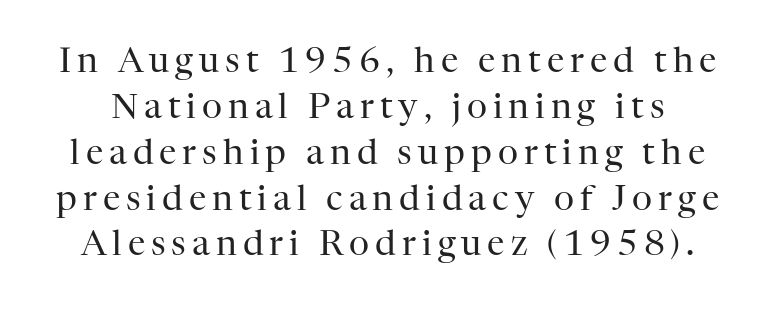
Is there much room between lines? A standard amount, neither cramped nor airy. Here the designer chose a conventional face with non-uniform glyph widths. Stems here are at most as thick as an everyday book face. The glyphs in this specimen are seriffed. Just letters on the line, the space beneath them empty. In terms of posture, this sample is upright.
